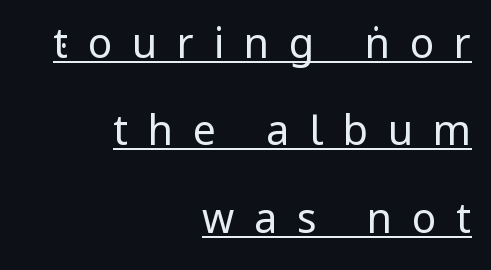
The image shows 41 px regular-weight, condensed sans-serif type, upright; set right-aligned, loose line spacing (2.13x), unusually wide letter spacing (+0.48 em), underlined; low stroke contrast.
